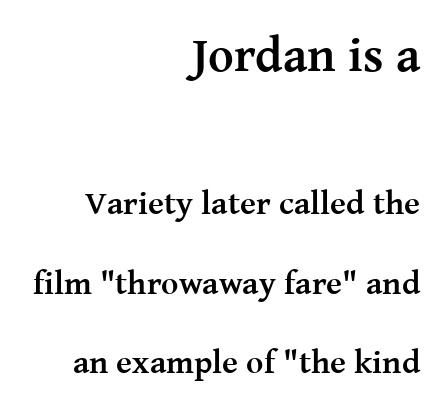
The image shows 49 px semibold serif type, upright; set right-aligned, loose line spacing (2.41x), normal letter spacing, not underlined; the first (top) block is 1.48x larger; medium stroke contrast and a medium x-height.
